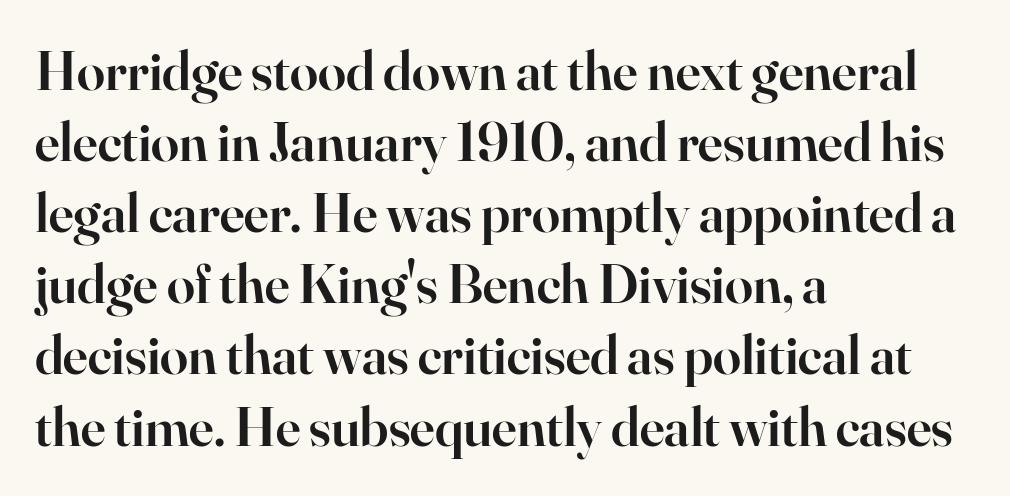
No word sits above an underline. Here the designer chose a conventional face with non-uniform glyph widths. The face used here is rendered with its standard letterfit. A typesetter would call this leading conventional body-copy spacing. Typeset ragged right — the left edge is the straight one. This is serif lettering, the kind often seen in printed books.
